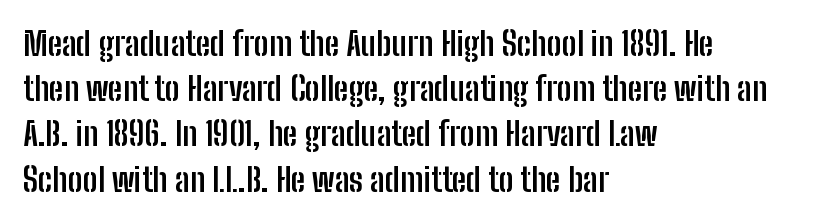
{"serif": "no", "italic": "no", "bold": "yes", "weight": "semibold", "width": "condensed", "stroke_contrast": "low", "x_height": "medium", "monospaced": "no", "underline": "no", "align": "left", "line_spacing": "normal", "line_spacing_ratio": 1.37, "letter_spacing": "normal", "letter_spacing_em": 0.0, "glyph_px": 33}
